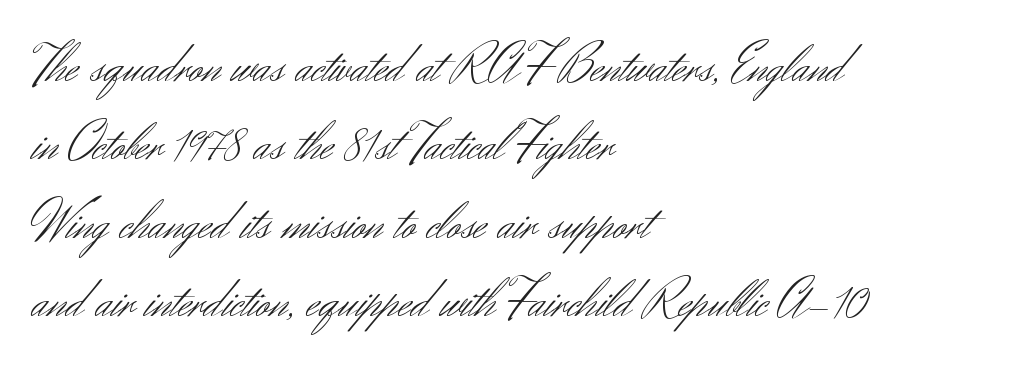
{"serif": "no", "bold": "no", "weight": "light", "width": "normal", "stroke_contrast": "medium", "x_height": "small", "monospaced": "no", "underline": "no", "align": "left", "line_spacing": "normal", "line_spacing_ratio": 1.45, "letter_spacing": "normal", "letter_spacing_em": 0.0, "glyph_px": 54}
